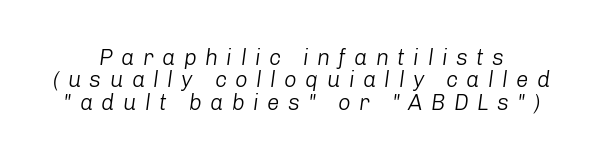
Between one letter and the next there's a generous, obvious gap. These lines were composed using italics. The passage shown is not bold in any degree. The vertical gap from one line to the next is small. The area under the type is left untouched.
